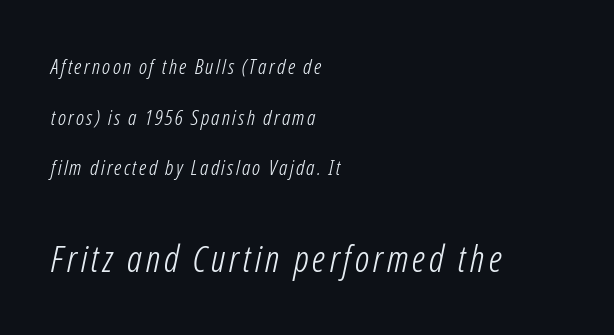
{"italic": "yes", "lean": "right", "slant_degrees": 12, "bold": "no", "weight": "light", "width": "condensed", "stroke_contrast": "low", "x_height": "medium", "monospaced": "no", "underline": "no", "align": "left", "line_spacing": "loose", "line_spacing_ratio": 2.41, "larger_block": "second", "size_ratio": 1.76, "glyph_px": 37}
